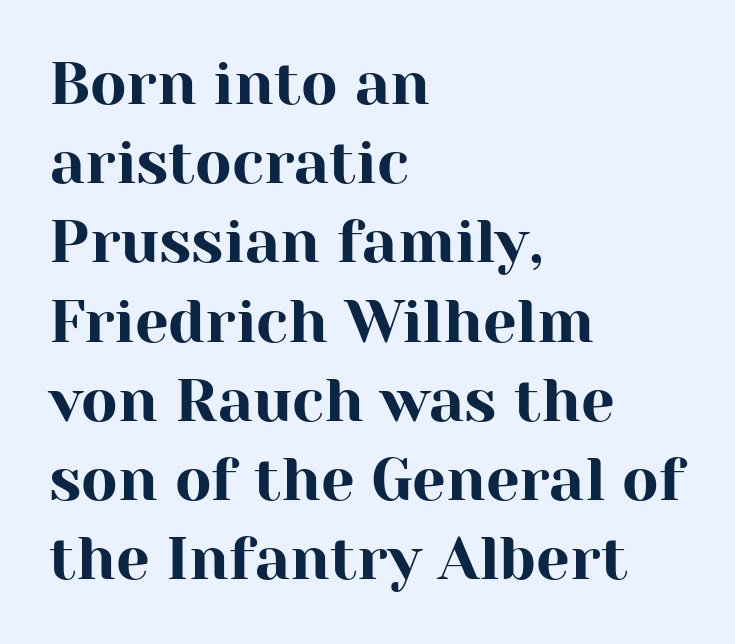
{"serif": "yes", "italic": "no", "width": "normal", "stroke_contrast": "high", "x_height": "medium", "monospaced": "no", "underline": "no", "align": "left", "line_spacing": "normal", "line_spacing_ratio": 1.32, "letter_spacing": "normal", "letter_spacing_em": 0.0, "glyph_px": 60}
